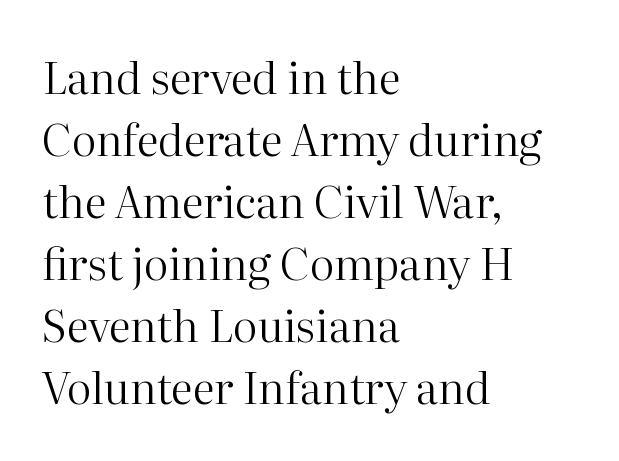
{"serif": "yes", "italic": "no", "bold": "no", "weight": "regular", "width": "normal", "stroke_contrast": "high", "x_height": "medium", "monospaced": "no", "underline": "no", "align": "left", "line_spacing": "normal", "line_spacing_ratio": 1.41, "letter_spacing": "normal", "letter_spacing_em": 0.0, "glyph_px": 44}
